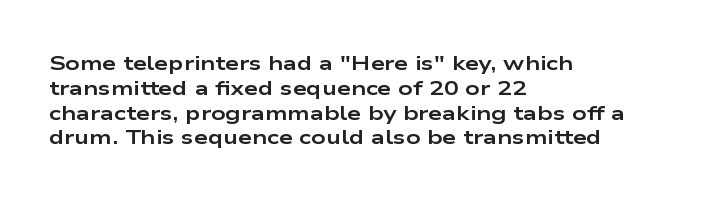
Line starts are locked; line ends wander. Tracking value appears to be zero — textbook default spacing. Style check: upright. Rule under the text: the space is simply empty. Heavy-handed strokes throughout: this text is bold.
